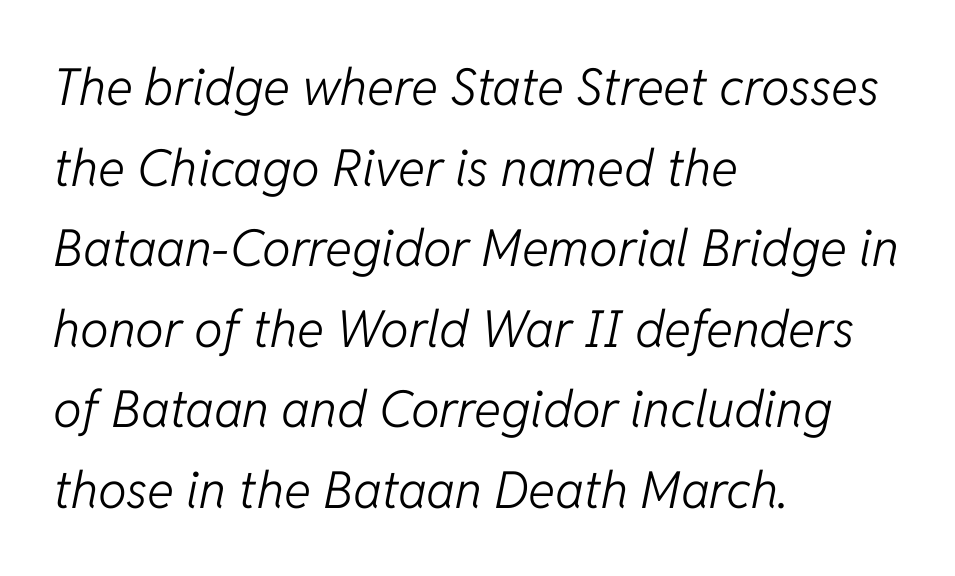
Leading matches the norm, producing a regular column. Spacing verdict: proportional, widths tailored to each character. Ink coverage per letter is moderate at most. The letterforms sit shoulder to shoulder at normal distance.
